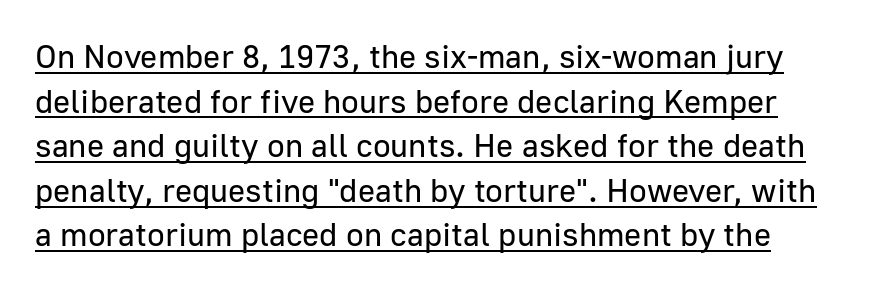
The image shows 33 px regular-weight sans-serif type, upright; set normal line spacing (1.35x), normal letter spacing, underlined; low stroke contrast and a medium x-height.
